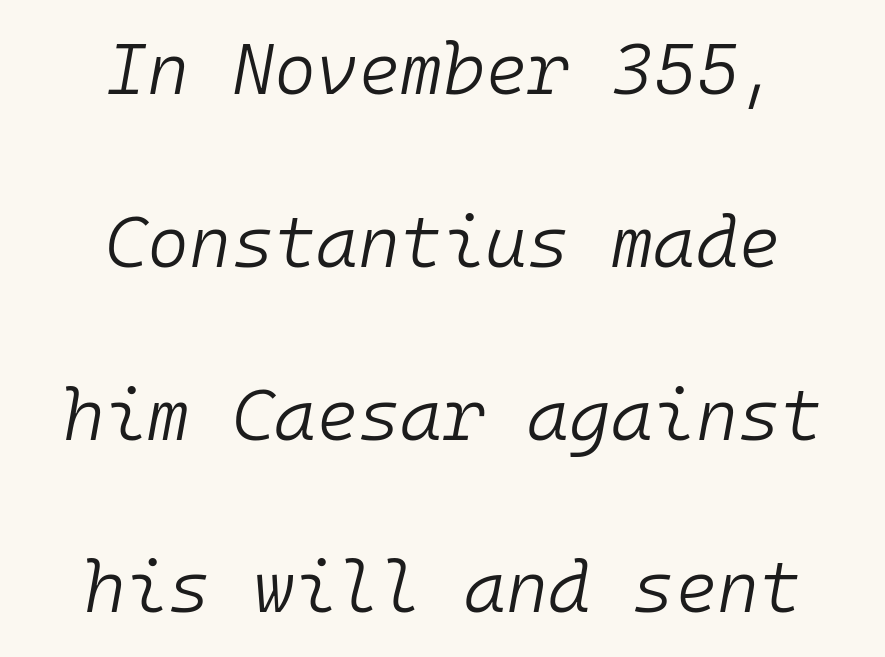
Decoration check: the copy has no underline. Horizontal bands of white between lines are thick stripes. The typography opts for an oblique posture over an upright one. A light-to-regular cut is what we see here. Is the letter spacing exaggerated? No — it looks like the ordinary default. Horizontally, the lines are justified to the midpoint only.
